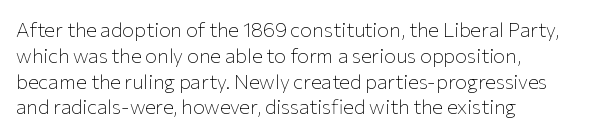
Interline gaps are of average width in this sample. Style check: upright. Tracking here is standard; glyphs follow each other at the usual distance. Stroke mass is kept to a normal reading level or below. Beneath every word, the page is bare. Leftover space on each line is placed entirely after the last word.
